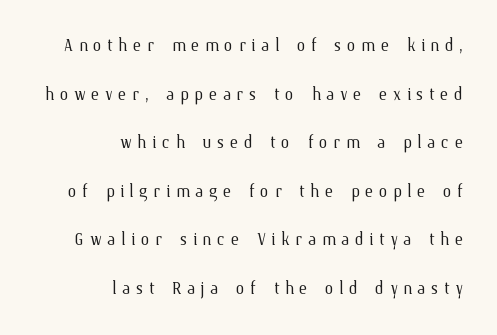
Q: Is the text bold? A: No.
Q: Is the text italic (slanted)? A: No, it is upright.
Q: Is the text underlined? A: No.
Q: How is the paragraph aligned? A: Right-aligned.
Q: Is the spacing between letters normal or unusually wide? A: Unusually wide.
Q: Is the spacing between lines tight, normal or loose? A: Loose.
